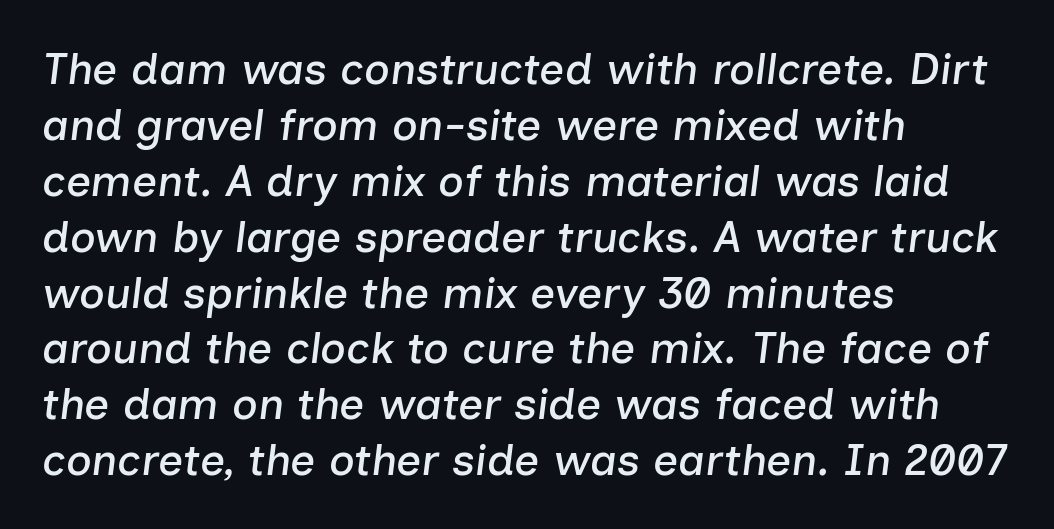
{"italic": "yes", "lean": "right", "slant_degrees": 7, "width": "normal", "stroke_contrast": "low", "x_height": "medium", "monospaced": "no", "underline": "no", "align": "left", "line_spacing": "normal", "line_spacing_ratio": 1.27, "letter_spacing": "normal", "letter_spacing_em": 0.0, "glyph_px": 44}
